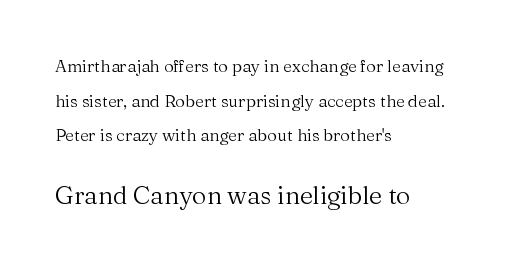
Layout note: lines flush left. The weight tops out at a normal text grade. Size contrast runs from small at the top to large at the bottom. The axis of the letterforms is exactly vertical. Caption: standard tracking, unaltered.
